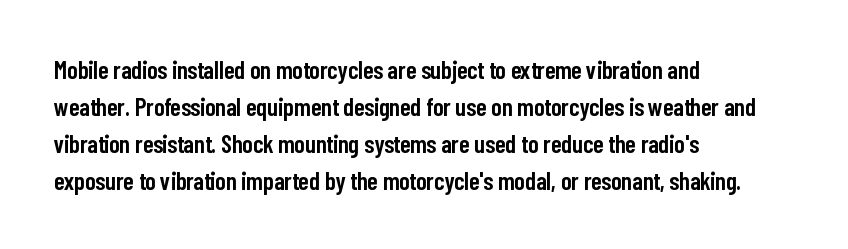
{"italic": "no", "bold": "semi", "underline": "no", "align": "left", "line_spacing": "normal", "line_spacing_ratio": 1.48, "letter_spacing": "normal", "letter_spacing_em": 0.0, "glyph_px": 25}
